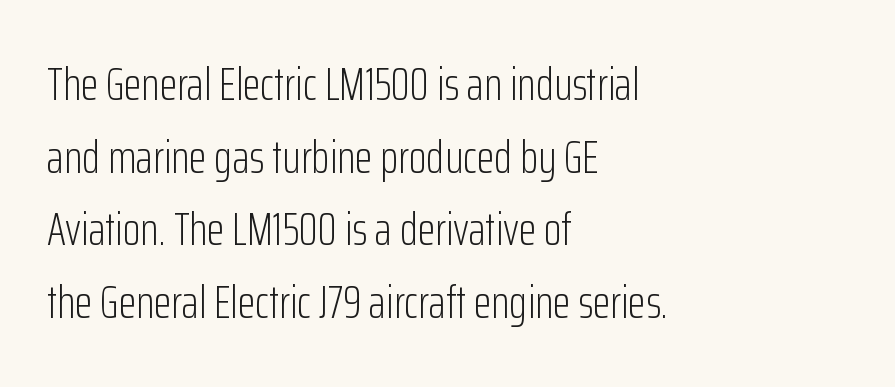
{"serif": "no", "italic": "no", "bold": "no", "weight": "light", "width": "condensed", "stroke_contrast": "low", "x_height": "medium", "monospaced": "no", "underline": "no", "align": "left", "line_spacing": "normal", "line_spacing_ratio": 1.58, "letter_spacing": "normal", "letter_spacing_em": 0.0, "glyph_px": 46}
